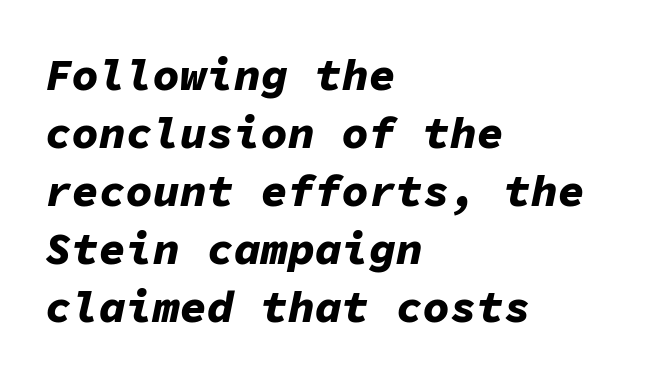
The image shows 45 px bold type, italic (leaning right), monospaced; set left-aligned, normal line spacing (1.29x), normal letter spacing, not underlined; low stroke contrast and a medium x-height.
